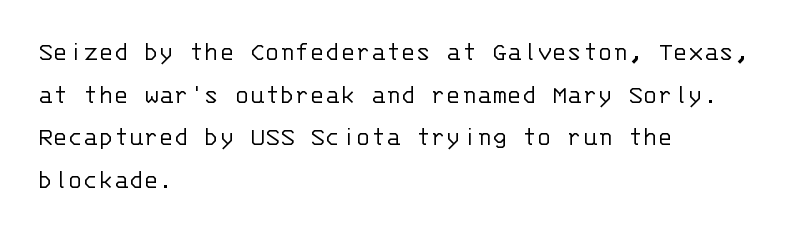
The image shows 28 px light sans-serif type, upright, monospaced; set left-aligned, normal line spacing (1.52x), normal letter spacing, not underlined; low stroke contrast and a large x-height.
